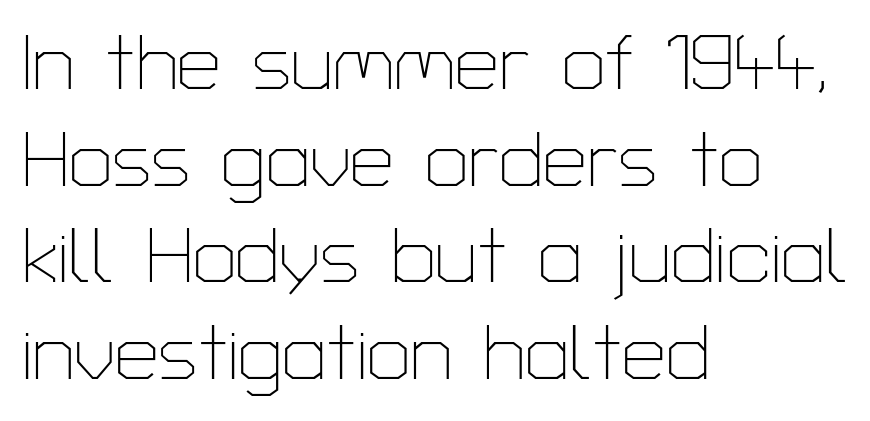
{"serif": "no", "italic": "no", "bold": "no", "weight": "thin", "width": "normal", "stroke_contrast": "low", "x_height": "medium", "monospaced": "no", "underline": "no", "align": "left", "line_spacing_ratio": 1.24, "letter_spacing": "normal", "letter_spacing_em": 0.0, "glyph_px": 78}
